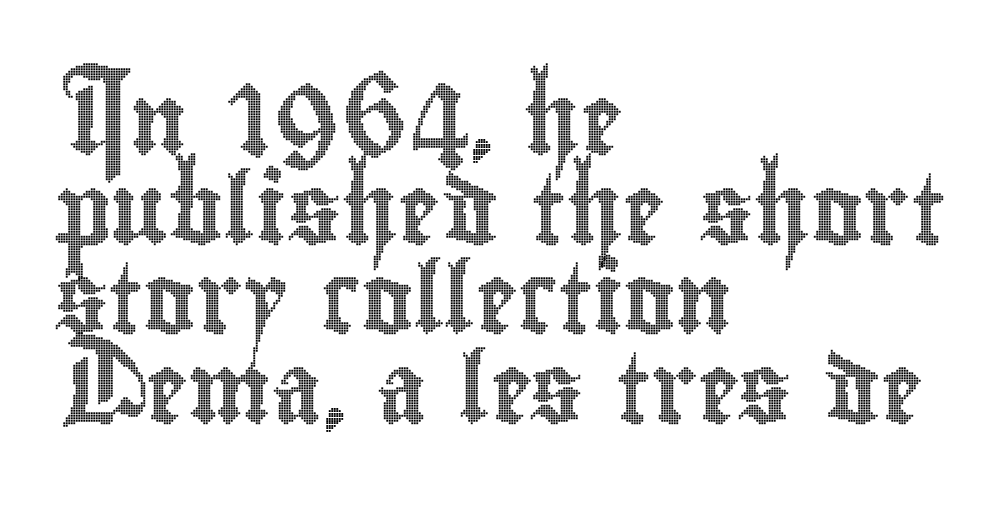
The image shows 70 px condensed type, upright; set left-aligned, normal line spacing (1.28x), normal letter spacing, not underlined; a small x-height.
